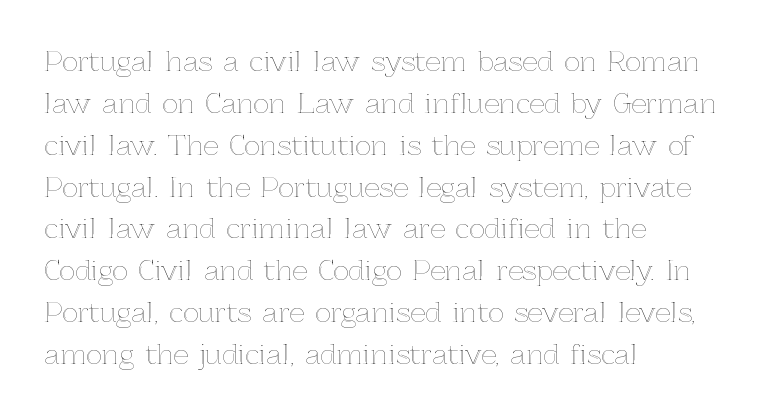
The image shows 27 px text type, upright; set left-aligned, normal line spacing (1.55x), normal letter spacing, not underlined.
